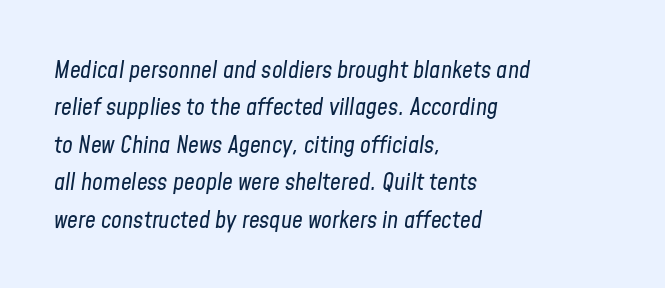
Casual observation: everything's shoved over to the left. Clear beneath every line of the passage. Compared with ordinary roman type, these characters are visibly tilted. You could call the tracking neutral — neither tight nor loose.
